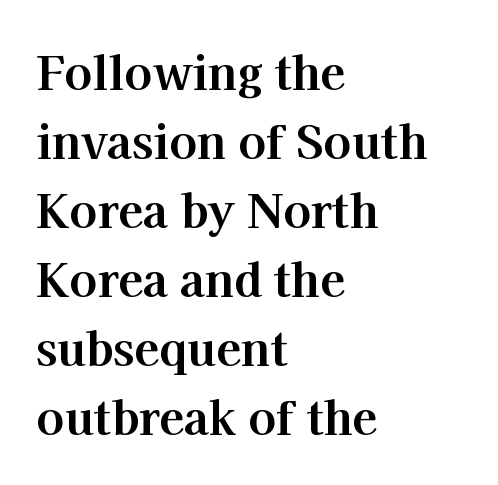
Q: Is the text bold? A: Yes.
Q: Is the text italic (slanted)? A: No, it is upright.
Q: Is the typeface a serif or a sans-serif typeface? A: Serif.
Q: Is the text underlined? A: No.
Q: How is the paragraph aligned? A: Left-aligned.
Q: Is the spacing between letters normal or unusually wide? A: Normal.
Q: Is the spacing between lines tight, normal or loose? A: Normal.
Q: Width (condensed, normal, or wide)? A: Normal.
Q: Stroke contrast? A: High.
Q: x-height? A: Medium.
Q: Monospaced? A: No.
